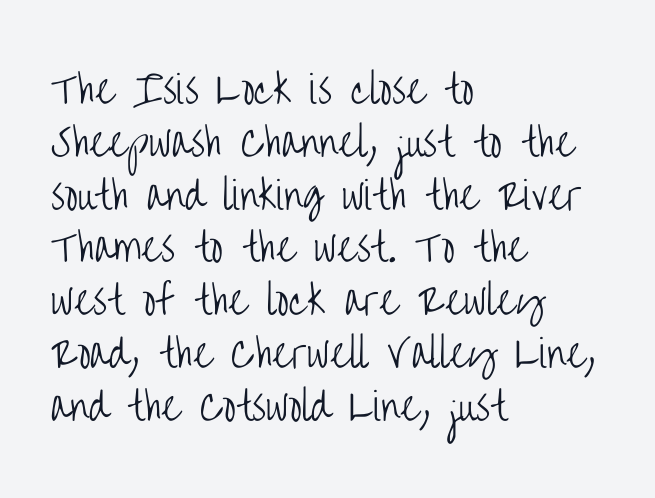
{"serif": "no", "italic": "no", "bold": "no", "weight": "light", "width": "condensed", "stroke_contrast": "low", "x_height": "large", "monospaced": "no", "underline": "no", "align": "left", "line_spacing": "normal", "line_spacing_ratio": 1.39, "letter_spacing": "normal", "letter_spacing_em": 0.0, "glyph_px": 38}
